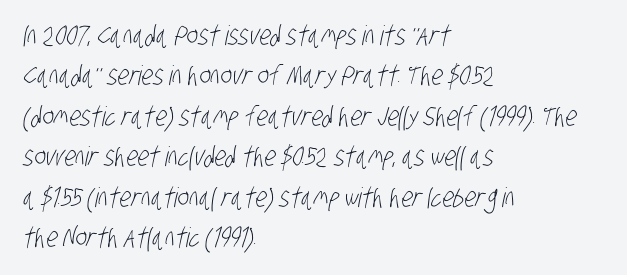
The image shows 27 px text type; set left-aligned, normal line spacing (1.5x), normal letter spacing, not underlined.
